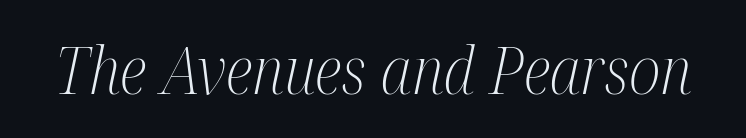
{"serif": "yes", "italic": "yes", "lean": "right", "slant_degrees": 12, "bold": "no", "weight": "light", "width": "condensed", "stroke_contrast": "medium", "x_height": "medium", "monospaced": "no", "underline": "no", "letter_spacing": "normal", "letter_spacing_em": 0.0, "glyph_px": 65}
